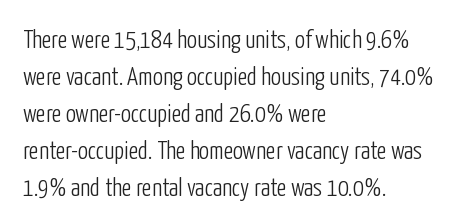
{"italic": "no", "bold": "no", "underline": "no", "align": "left", "line_spacing": "normal", "line_spacing_ratio": 1.48, "letter_spacing": "normal", "letter_spacing_em": 0.0, "glyph_px": 25}
